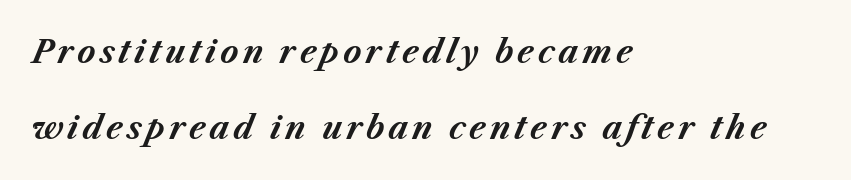
Check the space under the baseline: it is left empty. Compared with ordinary roman type, these characters are visibly tilted. Reading down the block, your eye returns to a fixed left position each line. I'd describe the lettering as bold — thick and assertive.
